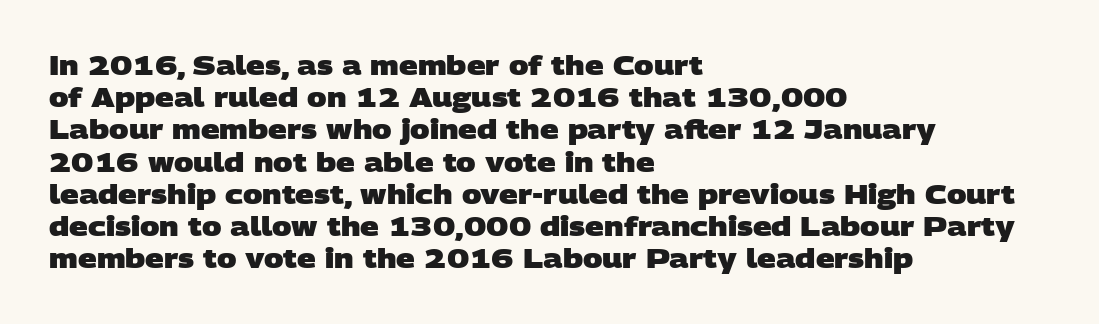
The image shows 26 px bold type; set left-aligned, line spacing 1.24x, normal letter spacing, not underlined.
